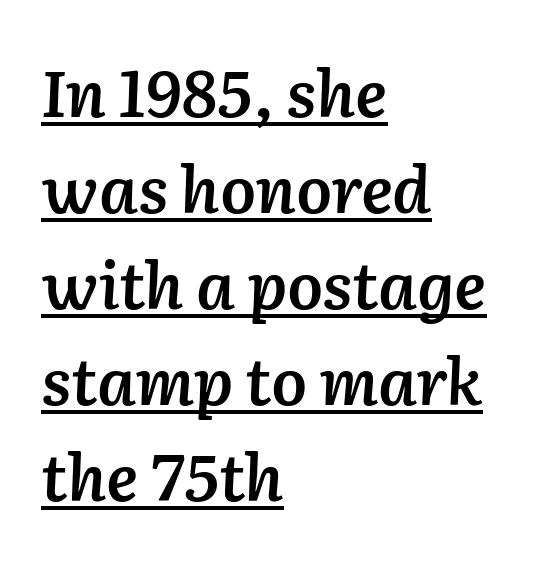
The image shows 64 px semibold type, italic (leaning right); set left-aligned, normal line spacing (1.5x), normal letter spacing, underlined; low stroke contrast and a medium x-height.
